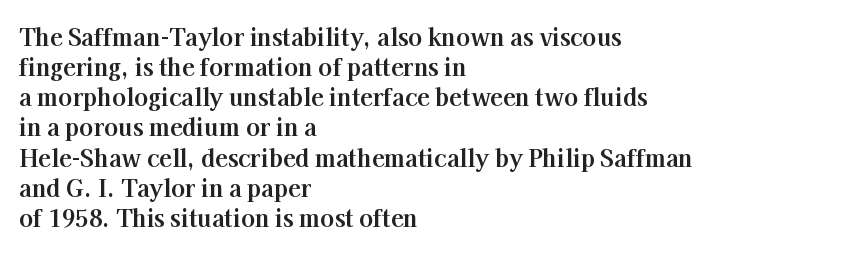
Does extra space separate the letters? No, they use regular spacing. The passage is arranged the way most books set body copy — flush left. Successive baselines arrive at the customary interval. Posture: upright roman. Is the type bold? Yes — the strokes are clearly thick and heavy.
